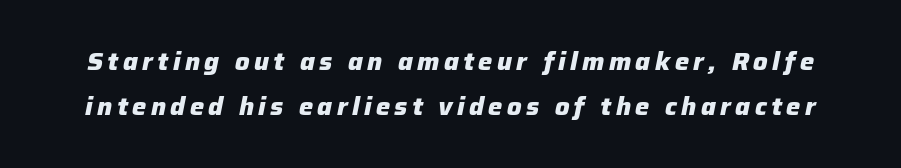
{"italic": "yes", "lean": "right", "slant_degrees": 12, "bold": "yes", "underline": "no", "line_spacing_ratio": 1.86, "glyph_px": 24}
